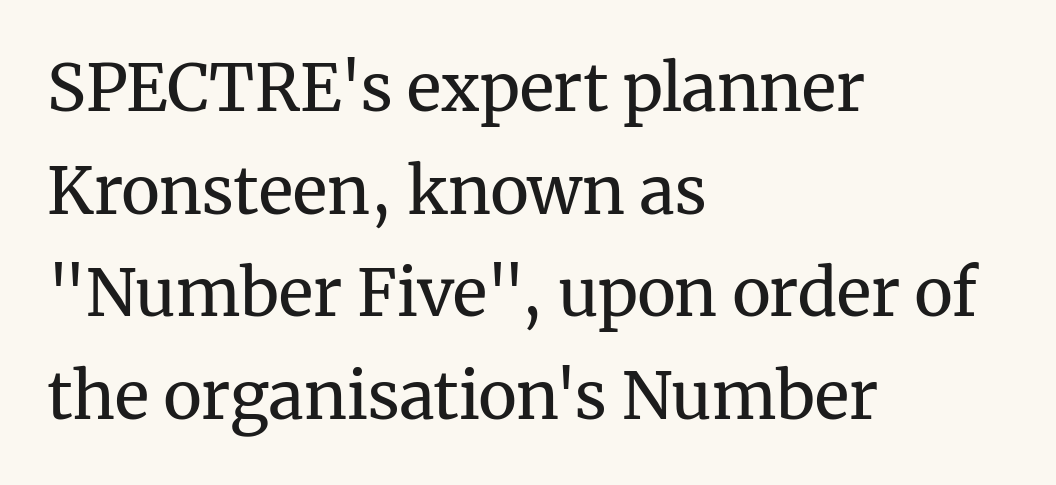
The passage shown is typeset with a serif family. Between one letter and the next there's only the usual sliver of space. If you drew a line through each stem, it would be perfectly vertical. The lines are quadded left. The passage shown is not bold in any degree. How would I describe the line gaps? Plain and ordinary.
